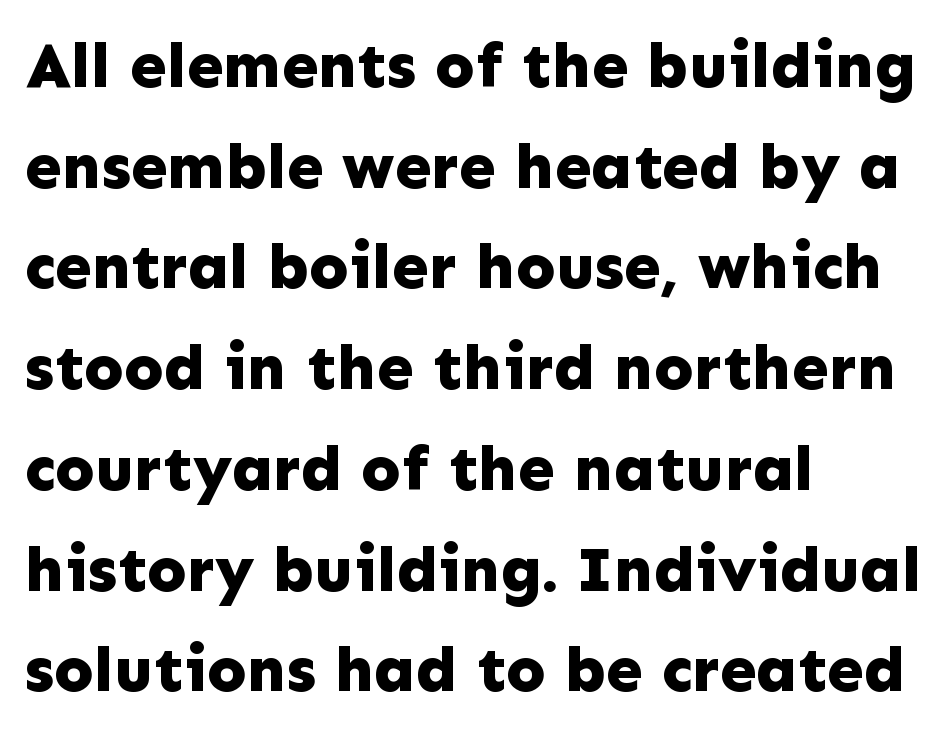
The image shows 65 px bold sans-serif type, upright; set left-aligned, normal line spacing (1.55x), normal letter spacing, not underlined; low stroke contrast and a medium x-height.
